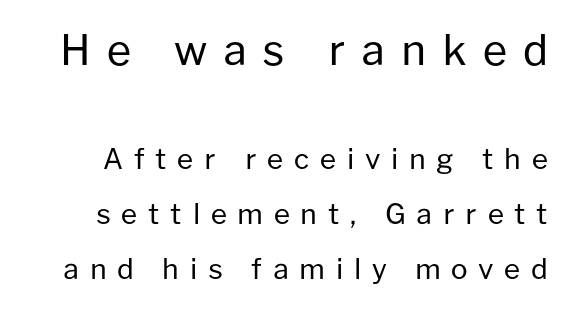
Q: Is the text bold? A: No.
Q: Is the text italic (slanted)? A: No, it is upright.
Q: Is the typeface a serif or a sans-serif typeface? A: Sans-serif.
Q: Is the text underlined? A: No.
Q: Is the spacing between letters normal or unusually wide? A: Unusually wide.
Q: Is the spacing between lines tight, normal or loose? A: Loose.
Q: Which block of text is set in a larger size, the first (top) or the second (bottom)? A: The first (top) one.
Q: Width (condensed, normal, or wide)? A: Normal.
Q: Stroke contrast? A: Low.
Q: x-height? A: Medium.
Q: Monospaced? A: No.
